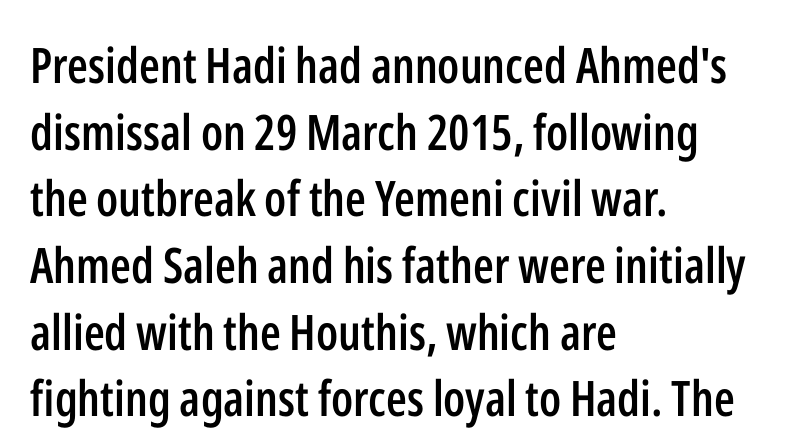
Short and long lines alike share a common starting point at left. The block of text has a typical density, with ordinary space between rows. The strip under each line holds only bare page. Is this a fixed-width face? No — the glyphs have proportional, varying widths. Regarding serifs, this sample does without them. It's the straight-up-and-down kind of type.
